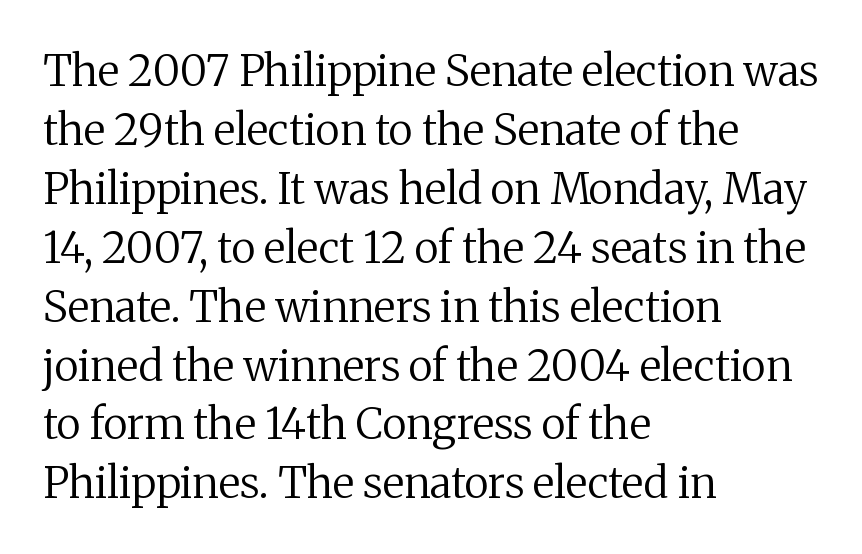
{"serif": "yes", "italic": "no", "bold": "no", "weight": "regular", "width": "normal", "stroke_contrast": "medium", "x_height": "medium", "monospaced": "no", "underline": "no", "align": "left", "line_spacing": "normal", "line_spacing_ratio": 1.37, "letter_spacing": "normal", "letter_spacing_em": 0.0, "glyph_px": 43}
